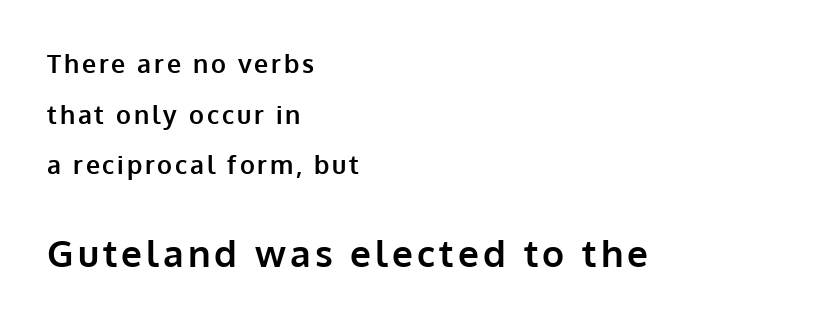
{"serif": "no", "italic": "no", "bold": "yes", "weight": "bold", "width": "normal", "stroke_contrast": "low", "x_height": "medium", "monospaced": "no", "underline": "no", "align": "left", "line_spacing": "loose", "line_spacing_ratio": 2.03, "larger_block": "second", "size_ratio": 1.48, "glyph_px": 37}
